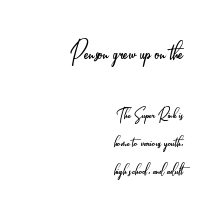
Q: Is the text bold? A: No.
Q: Is the text italic (slanted)? A: Yes.
Q: Is the typeface a serif or a sans-serif typeface? A: Sans-serif.
Q: Is the text underlined? A: No.
Q: How is the paragraph aligned? A: Right-aligned.
Q: Is the spacing between letters normal or unusually wide? A: Normal.
Q: Is the spacing between lines tight, normal or loose? A: Normal.
Q: Which block of text is set in a larger size, the first (top) or the second (bottom)? A: The first (top) one.
Q: Width (condensed, normal, or wide)? A: Condensed.
Q: Stroke contrast? A: Low.
Q: x-height? A: Small.
Q: Monospaced? A: No.
